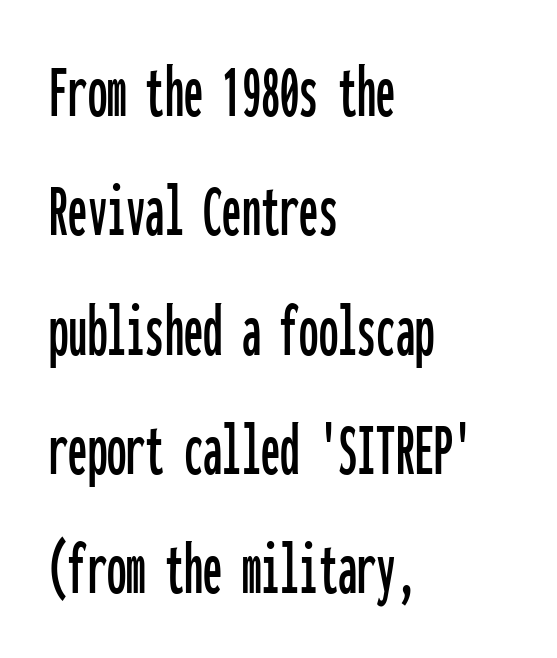
Q: Is the text italic (slanted)? A: No, it is upright.
Q: Is the typeface a serif or a sans-serif typeface? A: Sans-serif.
Q: Is the text underlined? A: No.
Q: How is the paragraph aligned? A: Left-aligned.
Q: Is the spacing between letters normal or unusually wide? A: Normal.
Q: Is the spacing between lines tight, normal or loose? A: Normal.
Q: Width (condensed, normal, or wide)? A: Condensed.
Q: Stroke contrast? A: Low.
Q: x-height? A: Medium.
Q: Monospaced? A: Yes.
